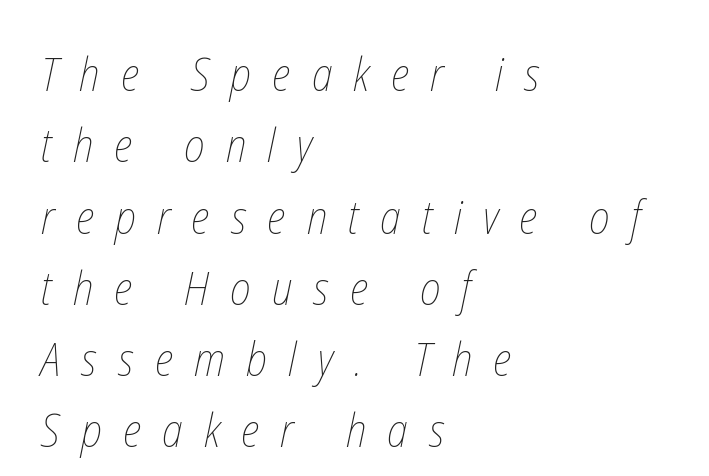
Nobody drew a line under any word here. Looks like regular typesetting: each glyph gets only the width it needs. The passage shown has open, widely tracked lettering throughout. Regular leading. Leftover space on each line is placed entirely after the last word. The weight would be labelled regular, book, light, or lighter still.
